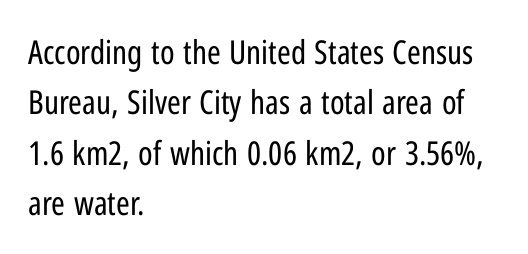
{"serif": "no", "italic": "no", "bold": "no", "weight": "regular", "width": "condensed", "stroke_contrast": "low", "x_height": "medium", "monospaced": "no", "underline": "no", "align": "left", "line_spacing": "normal", "line_spacing_ratio": 1.53, "letter_spacing": "normal", "letter_spacing_em": 0.0, "glyph_px": 33}
